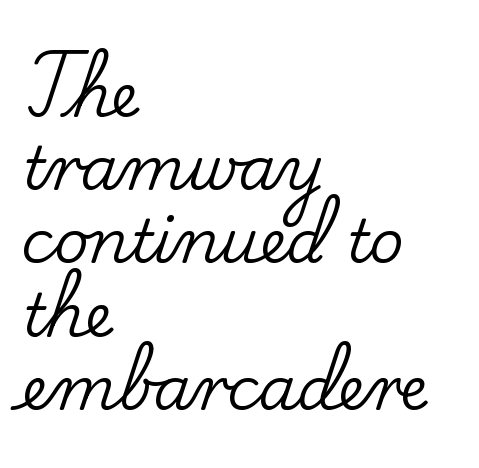
{"serif": "yes", "width": "normal", "stroke_contrast": "low", "x_height": "small", "monospaced": "no", "underline": "no", "align": "left", "line_spacing_ratio": 1.22, "letter_spacing": "normal", "letter_spacing_em": 0.0, "glyph_px": 60}
